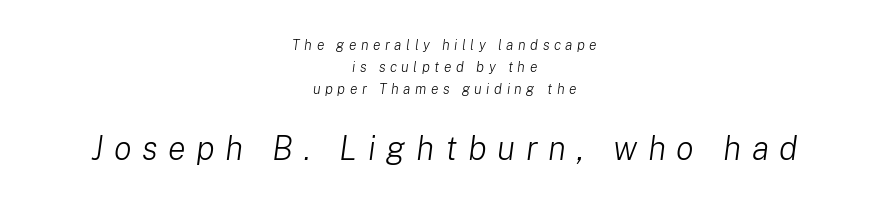
The image shows 33 px light type, italic (leaning right); set centered, normal line spacing (1.56x), unusually wide letter spacing (+0.32 em), not underlined; the second (bottom) block is 2.36x larger; low stroke contrast and a medium x-height.
